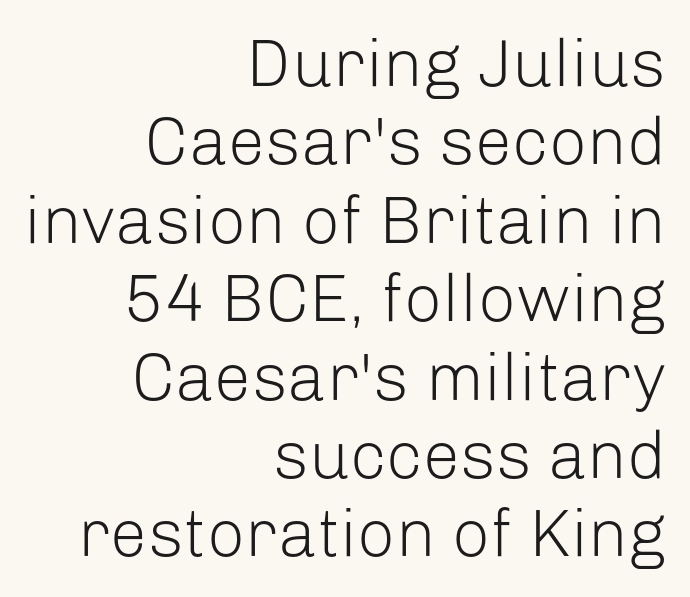
Unbolded letterforms with no extra heft. What stands out about the letter spacing? Nothing — it is the standard amount. The letters advance in unequal steps, a hallmark of proportional type. The strip under each line holds only bare page.
